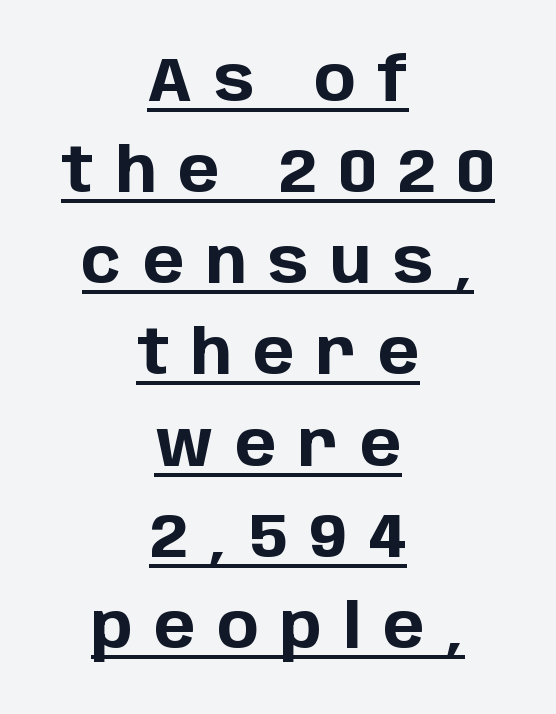
Check the space under the baseline: a stroke is drawn there. The rendering uses a moderate line-height, typical for paragraphs. Casual observation: everything's sitting right in the middle. Every stem runs plumb, perpendicular to the baseline. A typesetter would call this proportional, since set widths differ per character.
